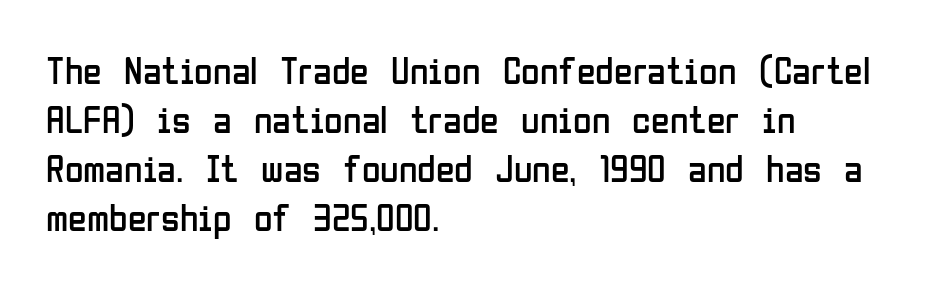
The image shows 38 px regular-weight, condensed sans-serif type, upright; set left-aligned, normal line spacing (1.29x), normal letter spacing, not underlined; low stroke contrast and a medium x-height.
